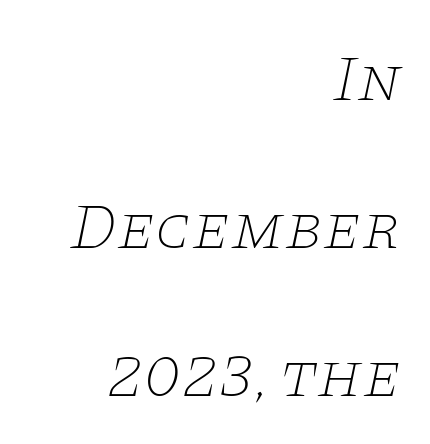
Q: Is the text bold? A: No.
Q: Is the text italic (slanted)? A: Yes, it leans right by about 11 degrees.
Q: Is the typeface a serif or a sans-serif typeface? A: Serif.
Q: Is the text underlined? A: No.
Q: How is the paragraph aligned? A: Right-aligned.
Q: Is the spacing between letters normal or unusually wide? A: Normal.
Q: Is the spacing between lines tight, normal or loose? A: Loose.
Q: Width (condensed, normal, or wide)? A: Wide.
Q: Stroke contrast? A: Low.
Q: x-height? A: Large.
Q: Monospaced? A: No.
